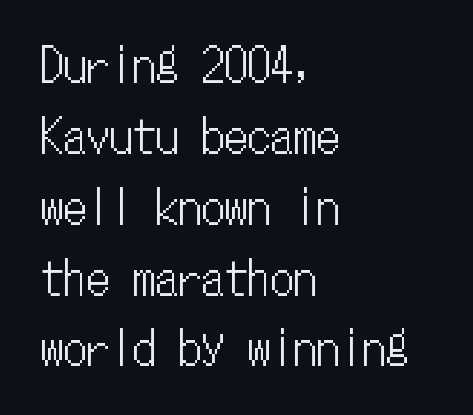
{"italic": "no", "width": "condensed", "stroke_contrast": "low", "x_height": "medium", "monospaced": "yes", "underline": "no", "align": "left", "line_spacing": "normal", "line_spacing_ratio": 1.54, "letter_spacing": "normal", "letter_spacing_em": 0.0, "glyph_px": 46}
